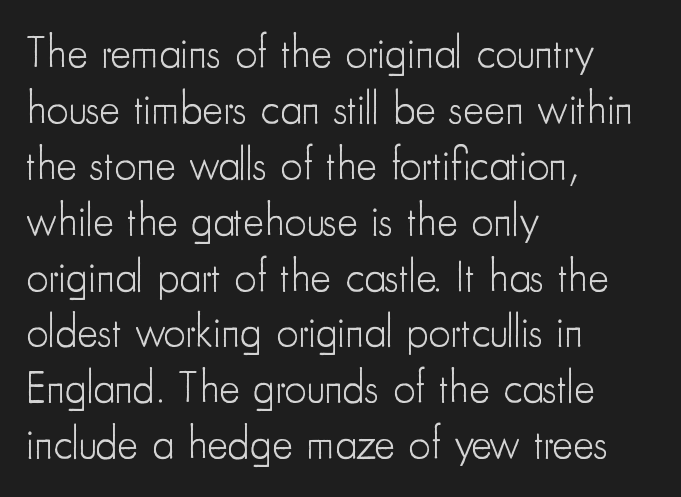
The image shows 44 px light, condensed sans-serif type, upright; set left-aligned, normal line spacing (1.27x), normal letter spacing, not underlined; low stroke contrast and a small x-height.
